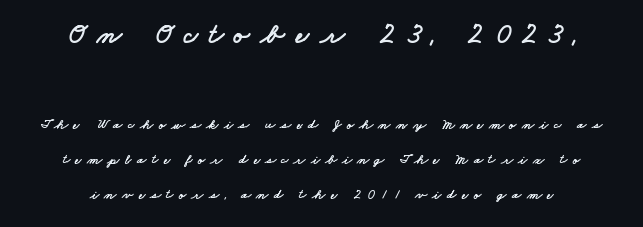
Q: Is the typeface a serif or a sans-serif typeface? A: Sans-serif.
Q: Is the text underlined? A: No.
Q: How is the paragraph aligned? A: Centered.
Q: Is the spacing between letters normal or unusually wide? A: Unusually wide.
Q: Is the spacing between lines tight, normal or loose? A: Loose.
Q: Which block of text is set in a larger size, the first (top) or the second (bottom)? A: The first (top) one.
Q: Width (condensed, normal, or wide)? A: Wide.
Q: Stroke contrast? A: Low.
Q: x-height? A: Small.
Q: Monospaced? A: No.
